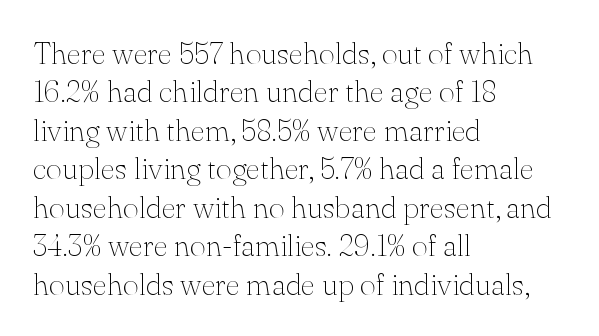
The zone under the glyphs is completely vacant. This sample uses an upright cut, with every glyph sitting square on the baseline. The typesetter chose a ragged-right arrangement here. Character widths vary here, with narrow letters taking less room than wide ones. Old-style or modern, the face here clearly has serifs.
